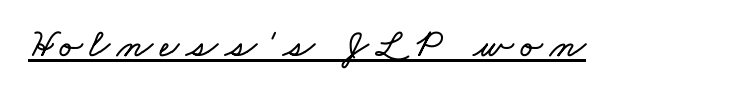
Q: Is the text underlined? A: Yes.
Q: Width (condensed, normal, or wide)? A: Wide.
Q: Stroke contrast? A: Low.
Q: x-height? A: Small.
Q: Monospaced? A: No.
